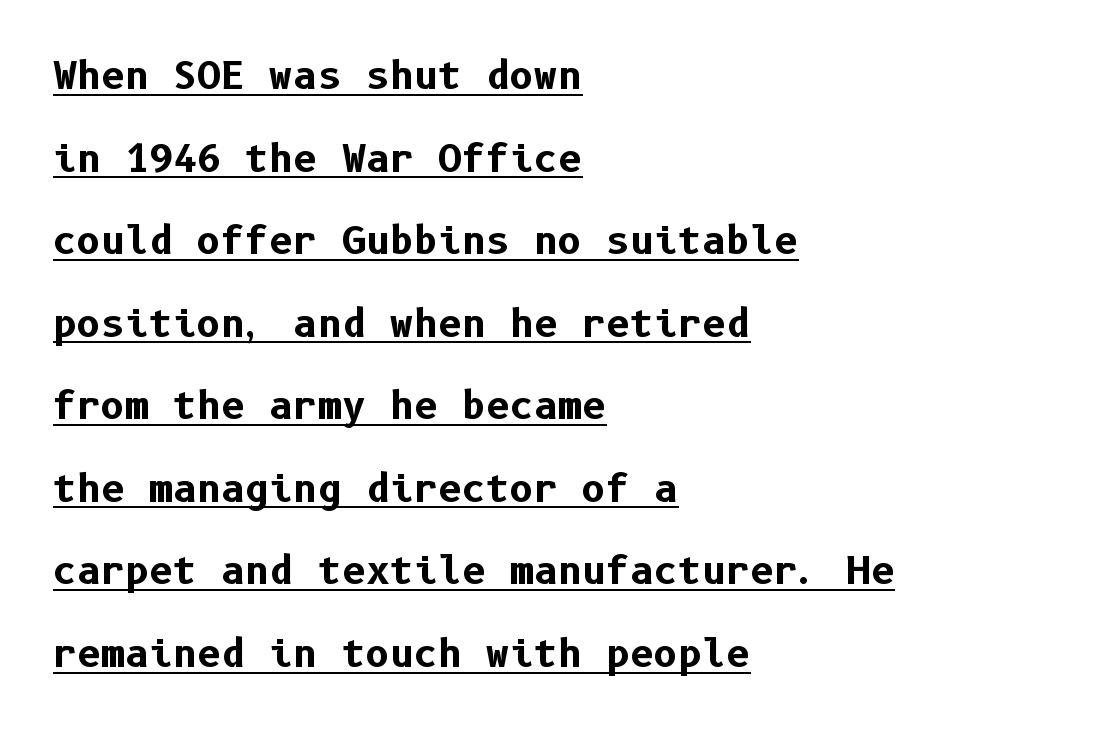
Q: Is the text bold? A: Yes.
Q: Is the text italic (slanted)? A: No, it is upright.
Q: Is the typeface a serif or a sans-serif typeface? A: Sans-serif.
Q: Is the text underlined? A: Yes.
Q: How is the paragraph aligned? A: Left-aligned.
Q: Is the spacing between letters normal or unusually wide? A: Normal.
Q: Is the spacing between lines tight, normal or loose? A: Loose.
Q: Width (condensed, normal, or wide)? A: Normal.
Q: Stroke contrast? A: Low.
Q: x-height? A: Medium.
